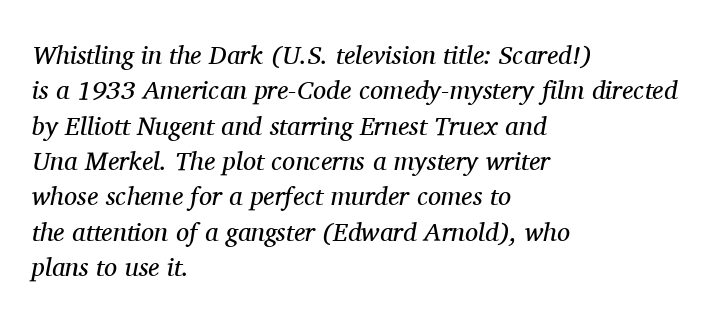
The image shows 26 px text type, italic (leaning right); set left-aligned, normal line spacing (1.36x), normal letter spacing, not underlined.
